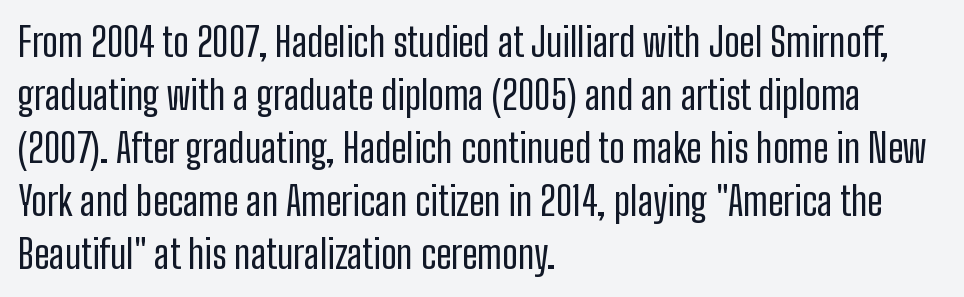
Q: Is the text bold? A: No.
Q: Is the text italic (slanted)? A: No, it is upright.
Q: Is the typeface a serif or a sans-serif typeface? A: Sans-serif.
Q: Is the text underlined? A: No.
Q: How is the paragraph aligned? A: Left-aligned.
Q: Is the spacing between letters normal or unusually wide? A: Normal.
Q: Is the spacing between lines tight, normal or loose? A: Normal.
Q: Width (condensed, normal, or wide)? A: Condensed.
Q: Stroke contrast? A: Low.
Q: x-height? A: Medium.
Q: Monospaced? A: No.
